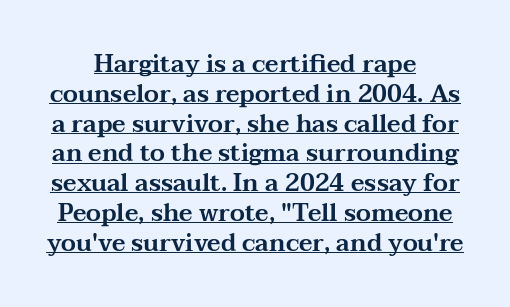
Q: Is the text italic (slanted)? A: No, it is upright.
Q: Is the text underlined? A: Yes.
Q: Is the spacing between letters normal or unusually wide? A: Normal.
